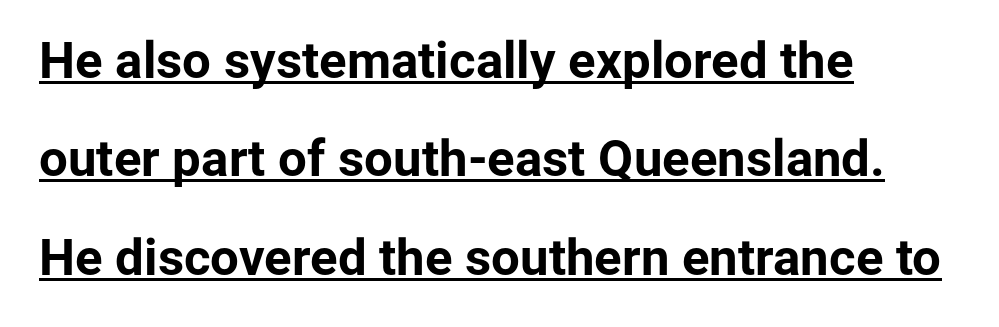
Q: Is the text bold? A: Yes.
Q: Is the text italic (slanted)? A: No, it is upright.
Q: Is the typeface a serif or a sans-serif typeface? A: Sans-serif.
Q: Is the text underlined? A: Yes.
Q: How is the paragraph aligned? A: Left-aligned.
Q: Is the spacing between letters normal or unusually wide? A: Normal.
Q: Is the spacing between lines tight, normal or loose? A: Loose.
Q: Width (condensed, normal, or wide)? A: Normal.
Q: Stroke contrast? A: Low.
Q: x-height? A: Medium.
Q: Monospaced? A: No.
